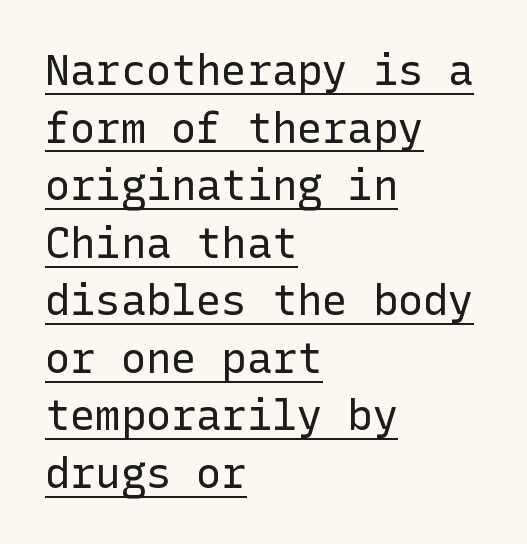
Somebody hit Ctrl+U on this one — the words are underlined. Check where the strokes stop: nothing finishes them off — pure sans. The letters sit at their default tracking, neither squeezed nor spread. Weight: not bold — regular or lighter. This is roman type, the default non-slanted kind. Left-aligned paragraph, ragged on the right.
